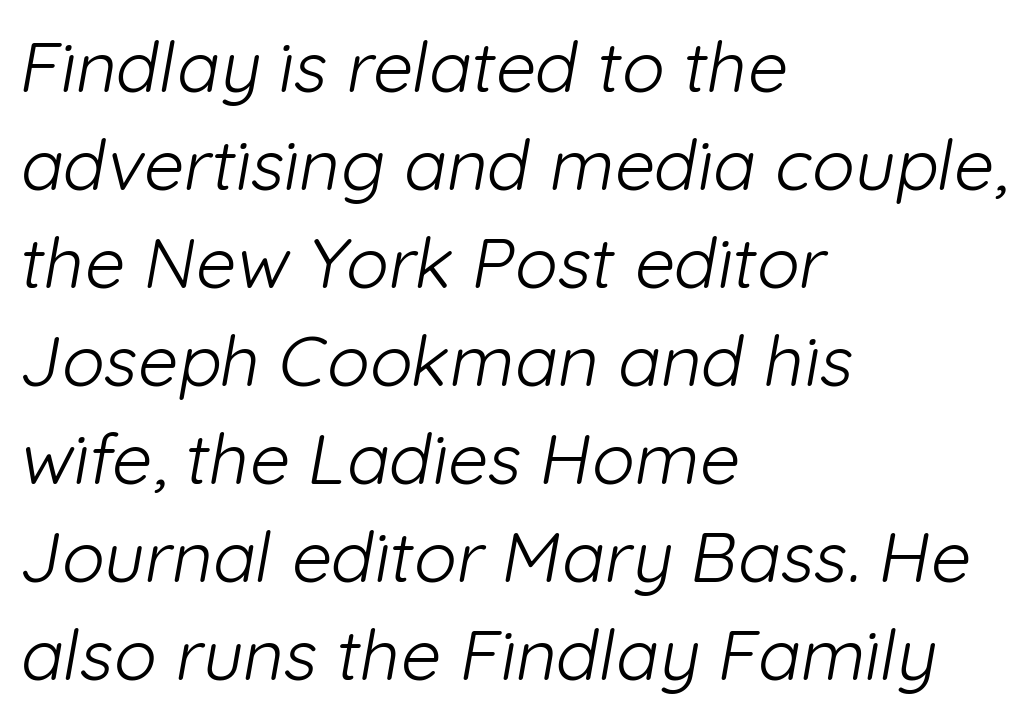
Q: Is the text bold? A: No.
Q: Is the typeface a serif or a sans-serif typeface? A: Sans-serif.
Q: Is the text underlined? A: No.
Q: How is the paragraph aligned? A: Left-aligned.
Q: Is the spacing between letters normal or unusually wide? A: Normal.
Q: Is the spacing between lines tight, normal or loose? A: Normal.
Q: Width (condensed, normal, or wide)? A: Normal.
Q: Stroke contrast? A: Low.
Q: x-height? A: Medium.
Q: Monospaced? A: No.
